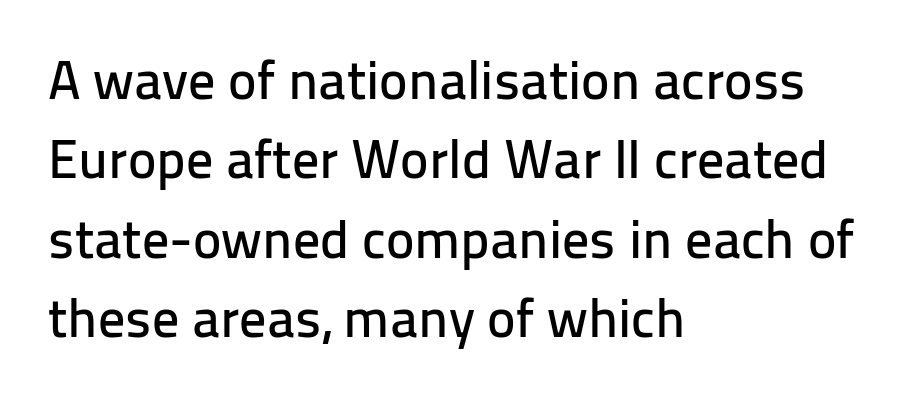
The image shows 54 px sans-serif type, upright; set left-aligned, normal line spacing (1.47x), normal letter spacing, not underlined; low stroke contrast and a medium x-height.
